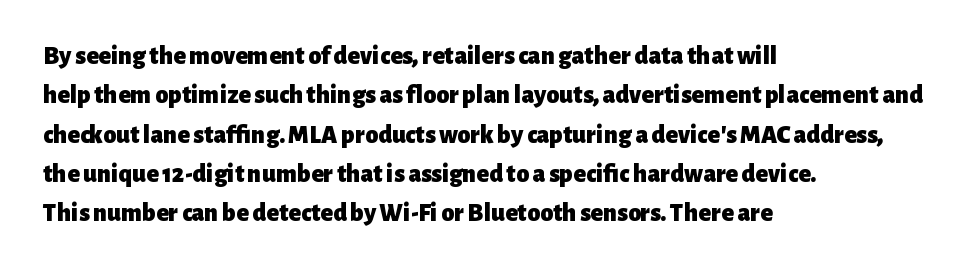
The image shows 26 px bold type, upright; set left-aligned, normal line spacing (1.51x), normal letter spacing, not underlined.
